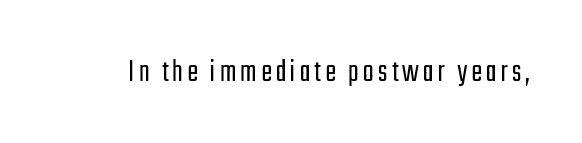
{"serif": "no", "italic": "no", "bold": "no", "weight": "light", "width": "condensed", "stroke_contrast": "low", "x_height": "medium", "monospaced": "no", "underline": "no", "glyph_px": 33}
